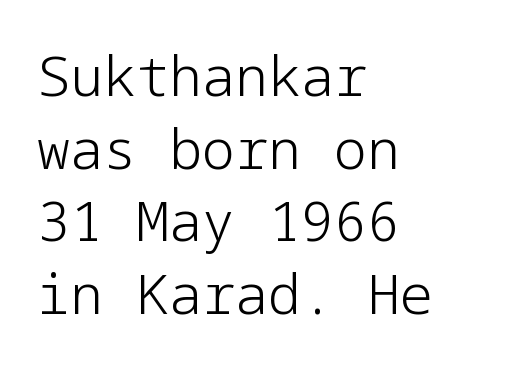
Q: Is the text bold? A: No.
Q: Is the text italic (slanted)? A: No, it is upright.
Q: Is the typeface a serif or a sans-serif typeface? A: Sans-serif.
Q: Is the text underlined? A: No.
Q: How is the paragraph aligned? A: Left-aligned.
Q: Is the spacing between letters normal or unusually wide? A: Normal.
Q: Is the spacing between lines tight, normal or loose? A: Normal.
Q: Width (condensed, normal, or wide)? A: Normal.
Q: Stroke contrast? A: Low.
Q: x-height? A: Medium.
